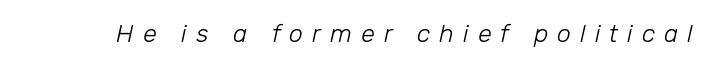
The image shows 25 px text type, italic (leaning right); set unusually wide letter spacing (+0.36 em), not underlined.
